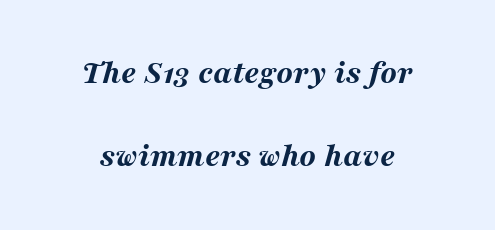
Does the lettering tilt? It does — this is italic. The specimen omits any rule beneath the text block's lines. The letters sit at their default tracking, neither squeezed nor spread. Does the copy run flush right? No — it is centered line by line. Think of a printed novel: that variable character pitch is what you see here. Heft: maximum for text — a bold.
